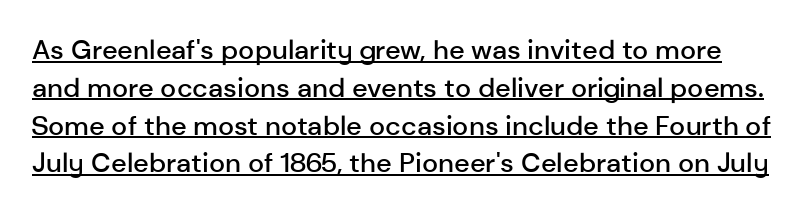
{"italic": "no", "bold": "semi", "underline": "yes", "line_spacing": "normal", "line_spacing_ratio": 1.4, "letter_spacing": "normal", "letter_spacing_em": 0.0, "glyph_px": 27}
